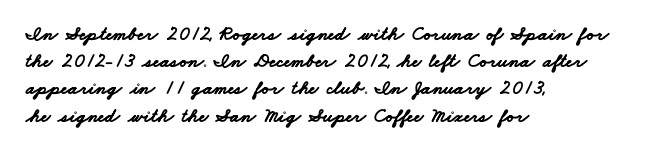
Pretty heavy lettering here — definitely bold. The area under the type is left untouched. The lines in this sample share a left origin and differ only in where they stop. These lines keep a tight, regular rhythm from letter to letter. Line spacing here is normal.
